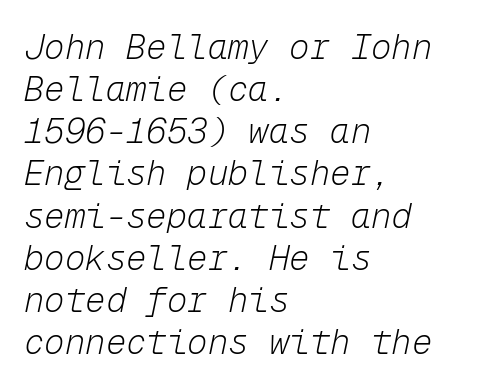
Q: Is the text bold? A: No.
Q: Is the text italic (slanted)? A: Yes, it leans right by about 12 degrees.
Q: Is the text underlined? A: No.
Q: How is the paragraph aligned? A: Left-aligned.
Q: Is the spacing between letters normal or unusually wide? A: Normal.
Q: Width (condensed, normal, or wide)? A: Normal.
Q: Stroke contrast? A: Low.
Q: x-height? A: Medium.
Q: Monospaced? A: Yes.
